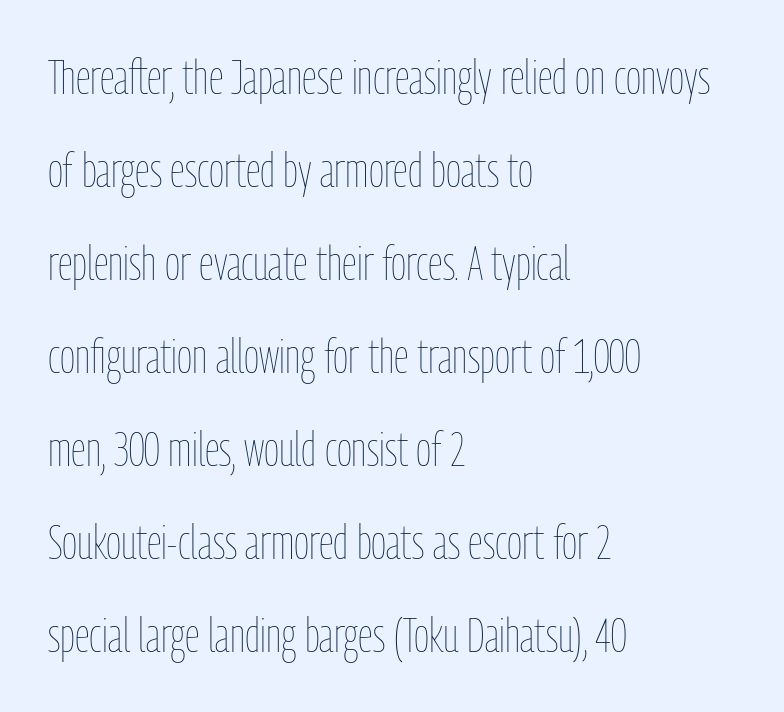
The image shows 47 px thin, condensed type, upright; set left-aligned, loose line spacing (1.98x), normal letter spacing, not underlined; low stroke contrast and a medium x-height.
